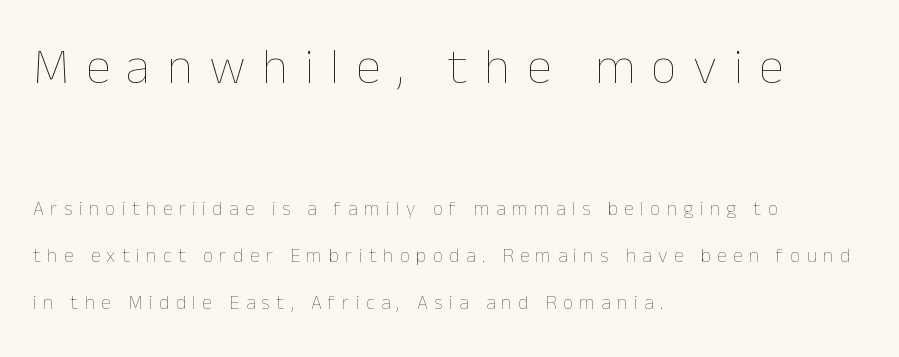
The image shows 51 px thin type, upright; set left-aligned, loose line spacing (2.37x), unusually wide letter spacing (+0.32 em), not underlined; the first (top) block is 2.55x larger; low stroke contrast and a medium x-height.
